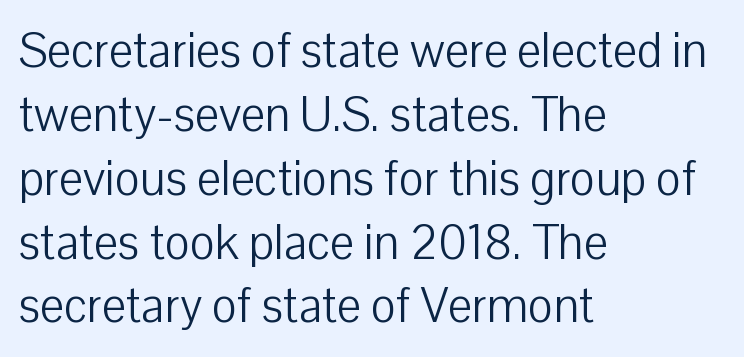
Q: Is the text bold? A: No.
Q: Is the text italic (slanted)? A: No, it is upright.
Q: Is the typeface a serif or a sans-serif typeface? A: Sans-serif.
Q: Is the text underlined? A: No.
Q: How is the paragraph aligned? A: Left-aligned.
Q: Is the spacing between letters normal or unusually wide? A: Normal.
Q: Is the spacing between lines tight, normal or loose? A: Normal.
Q: Width (condensed, normal, or wide)? A: Normal.
Q: Stroke contrast? A: Low.
Q: x-height? A: Medium.
Q: Monospaced? A: No.
